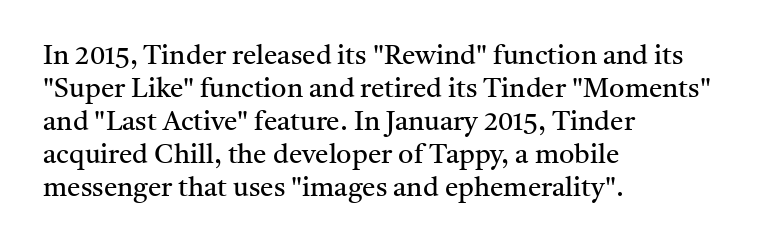
Q: Is the text bold? A: No.
Q: Is the text italic (slanted)? A: No, it is upright.
Q: Is the text underlined? A: No.
Q: How is the paragraph aligned? A: Left-aligned.
Q: Is the spacing between letters normal or unusually wide? A: Normal.
